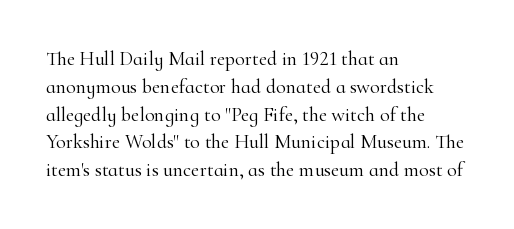
{"italic": "no", "bold": "no", "underline": "no", "align": "left", "line_spacing": "normal", "line_spacing_ratio": 1.39, "letter_spacing": "normal", "letter_spacing_em": 0.0, "glyph_px": 20}
